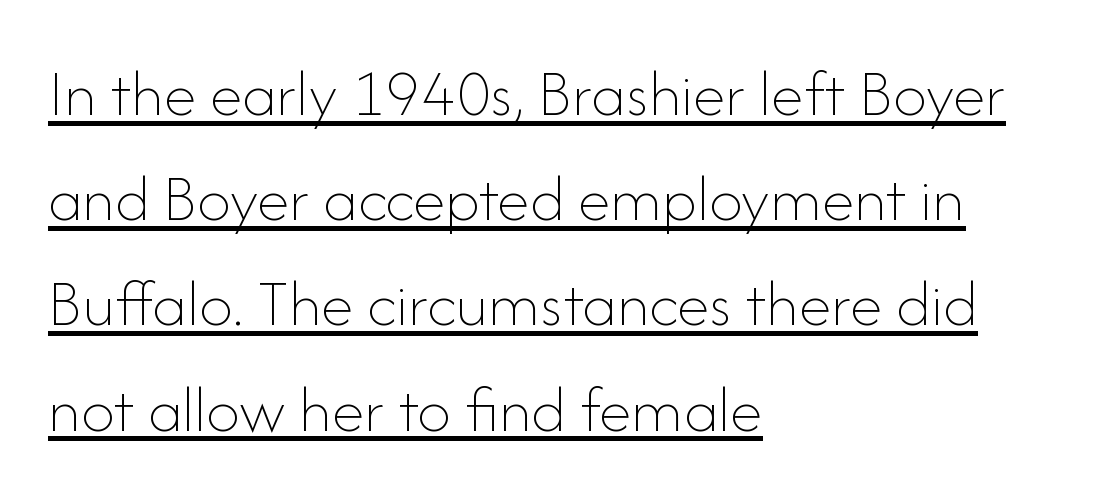
Q: Is the text bold? A: No.
Q: Is the text italic (slanted)? A: No, it is upright.
Q: Is the text underlined? A: Yes.
Q: How is the paragraph aligned? A: Left-aligned.
Q: Is the spacing between letters normal or unusually wide? A: Normal.
Q: Is the spacing between lines tight, normal or loose? A: Normal.
Q: Width (condensed, normal, or wide)? A: Normal.
Q: Stroke contrast? A: Low.
Q: x-height? A: Small.
Q: Monospaced? A: No.
